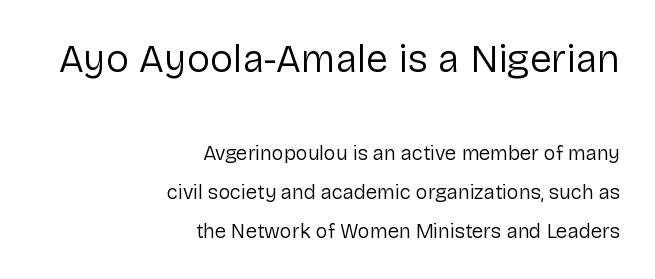
The image shows 39 px regular-weight sans-serif type, upright; set right-aligned, loose line spacing (1.93x), normal letter spacing, not underlined; the first (top) block is 1.95x larger; low stroke contrast and a medium x-height.
